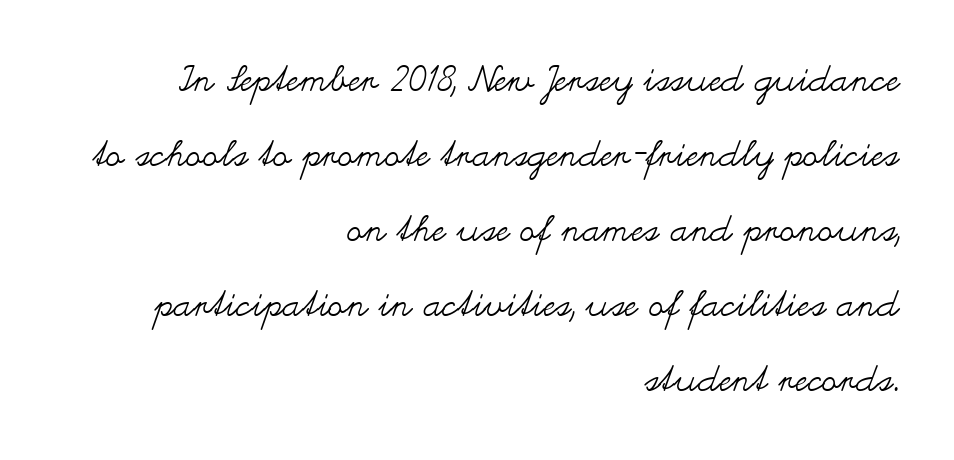
The image shows 36 px regular-weight, wide type; set right-aligned, loose line spacing (2.08x), normal letter spacing, not underlined; medium stroke contrast and a small x-height.
